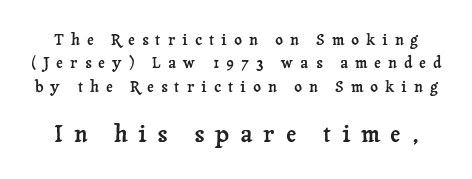
The image shows 23 px text type, upright; set normal line spacing (1.56x), unusually wide letter spacing (+0.47 em), not underlined; the second (bottom) block is 1.53x larger.
